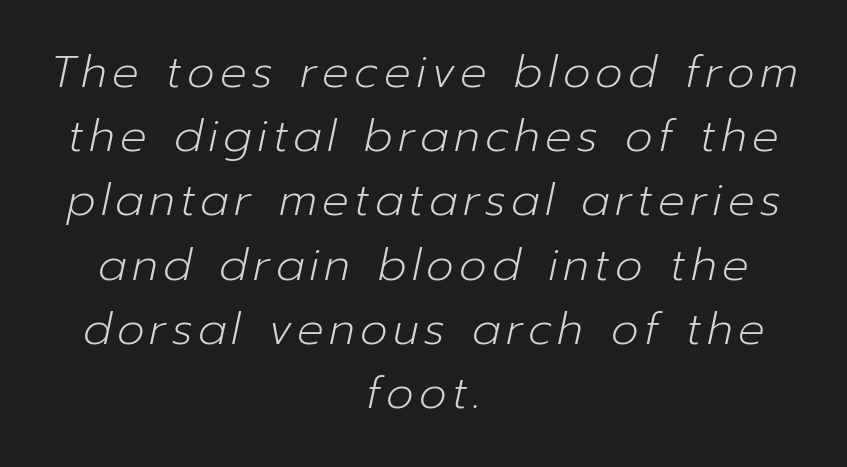
{"italic": "yes", "lean": "right", "slant_degrees": 12, "bold": "no", "weight": "light", "width": "normal", "stroke_contrast": "low", "x_height": "medium", "monospaced": "no", "underline": "no", "align": "center", "line_spacing": "normal", "line_spacing_ratio": 1.46, "glyph_px": 44}
